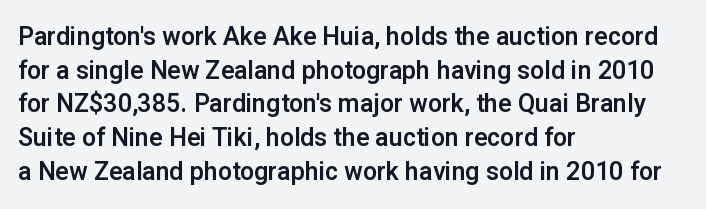
The image shows 25 px text type, upright; set left-aligned, normal line spacing (1.35x), normal letter spacing, not underlined.
